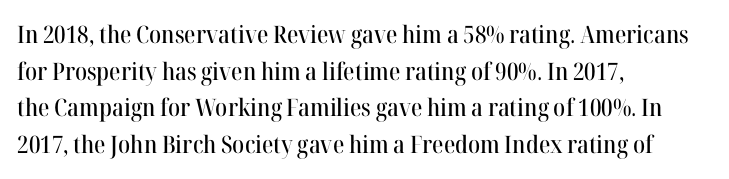
Q: Is the text italic (slanted)? A: No, it is upright.
Q: Is the text underlined? A: No.
Q: How is the paragraph aligned? A: Left-aligned.
Q: Is the spacing between letters normal or unusually wide? A: Normal.
Q: Is the spacing between lines tight, normal or loose? A: Normal.
